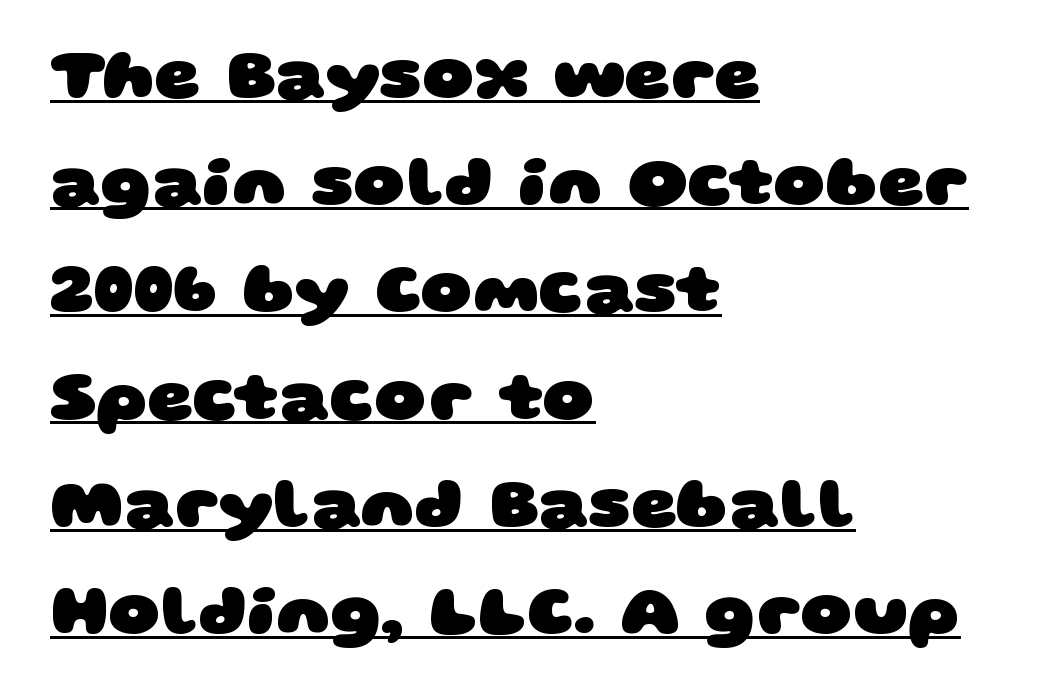
Q: Is the text bold? A: Yes.
Q: Is the typeface a serif or a sans-serif typeface? A: Sans-serif.
Q: Is the text underlined? A: Yes.
Q: How is the paragraph aligned? A: Left-aligned.
Q: Is the spacing between letters normal or unusually wide? A: Normal.
Q: Is the spacing between lines tight, normal or loose? A: Normal.
Q: Width (condensed, normal, or wide)? A: Wide.
Q: Stroke contrast? A: Low.
Q: x-height? A: Large.
Q: Monospaced? A: No.
